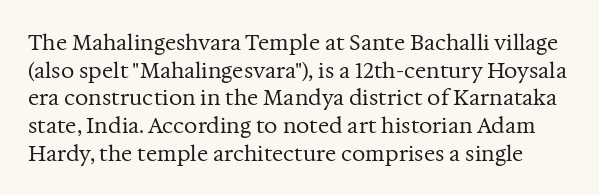
{"italic": "no", "bold": "no", "underline": "no", "line_spacing": "normal", "line_spacing_ratio": 1.32, "letter_spacing": "normal", "letter_spacing_em": 0.0, "glyph_px": 21}
